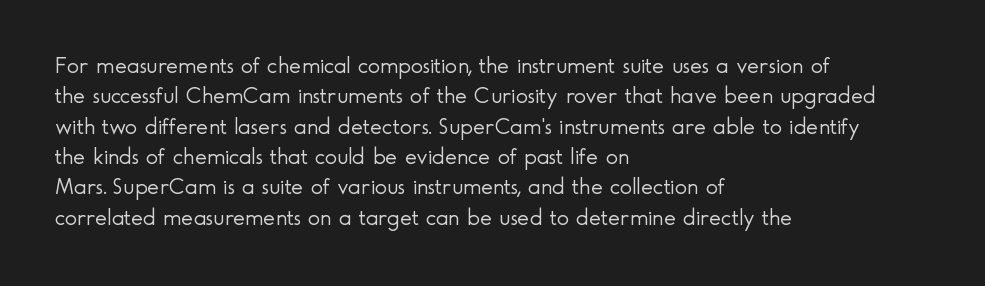
The image shows 23 px text type, upright; set left-aligned, normal line spacing (1.32x), normal letter spacing, not underlined.
